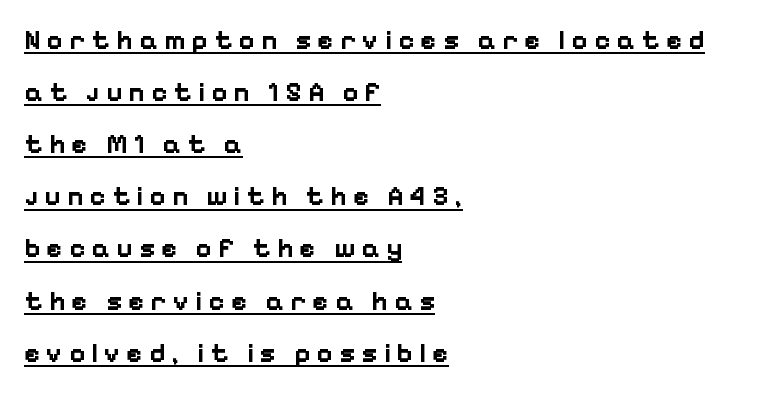
{"italic": "no", "bold": "yes", "underline": "yes", "align": "left", "line_spacing": "loose", "line_spacing_ratio": 1.93, "letter_spacing": "wide", "letter_spacing_em": 0.23, "glyph_px": 27}
